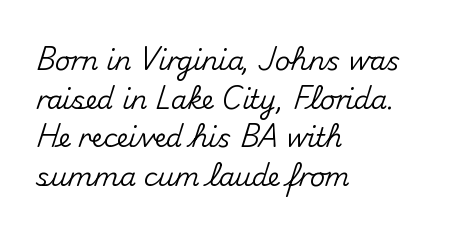
The image shows 26 px text type; set left-aligned, normal line spacing (1.49x), normal letter spacing, not underlined.
